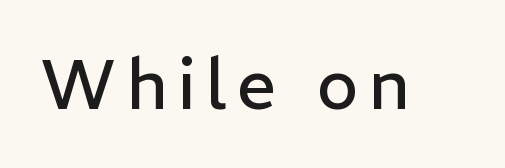
The image shows 70 px regular-weight sans-serif type, upright; set not underlined; low stroke contrast and a medium x-height.
